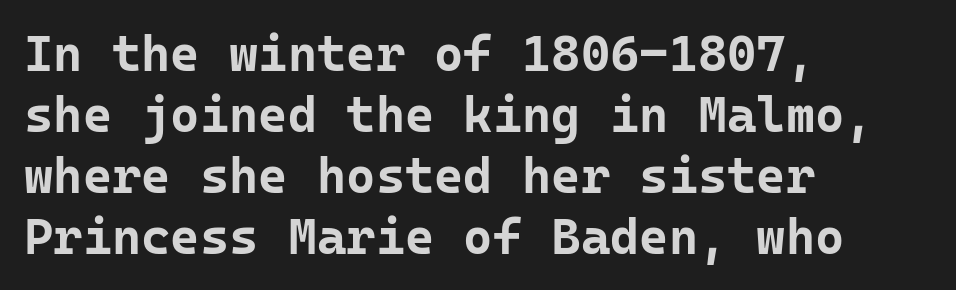
{"serif": "no", "italic": "no", "bold": "yes", "weight": "bold", "width": "normal", "stroke_contrast": "low", "x_height": "medium", "monospaced": "yes", "underline": "no", "align": "left", "line_spacing_ratio": 1.22, "letter_spacing": "normal", "letter_spacing_em": 0.0, "glyph_px": 50}
